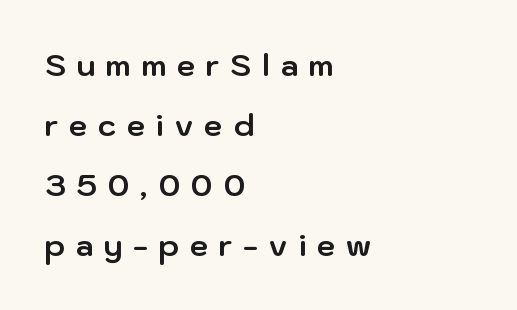
To sum up the face: it is a sans, with no serifs. This rendering uses left alignment, leaving the right contour irregular. Plain, unruled lines of type. In terms of letterspacing, this is a distinctly airy, spread setting. The face used here is proportionally spaced, like ordinary book or web type. The axis of the letterforms is exactly vertical.
